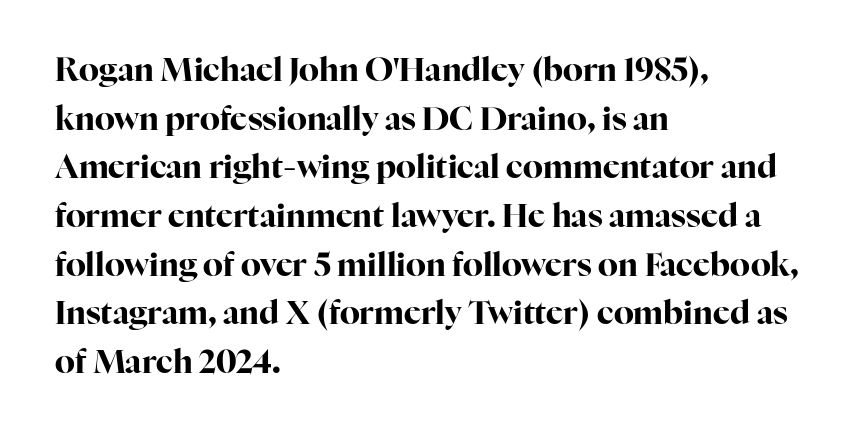
Q: Is the text bold? A: Yes.
Q: Is the text italic (slanted)? A: No, it is upright.
Q: Is the typeface a serif or a sans-serif typeface? A: Serif.
Q: Is the text underlined? A: No.
Q: How is the paragraph aligned? A: Left-aligned.
Q: Is the spacing between letters normal or unusually wide? A: Normal.
Q: Is the spacing between lines tight, normal or loose? A: Normal.
Q: Width (condensed, normal, or wide)? A: Normal.
Q: Stroke contrast? A: High.
Q: x-height? A: Medium.
Q: Monospaced? A: No.
